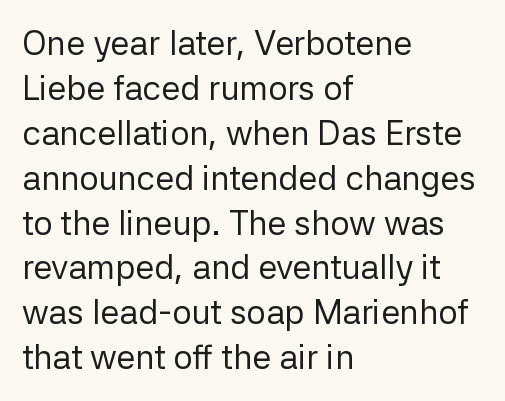
Q: Is the text bold? A: No.
Q: Is the text italic (slanted)? A: No, it is upright.
Q: Is the typeface a serif or a sans-serif typeface? A: Sans-serif.
Q: Is the text underlined? A: No.
Q: How is the paragraph aligned? A: Left-aligned.
Q: Is the spacing between letters normal or unusually wide? A: Normal.
Q: Is the spacing between lines tight, normal or loose? A: Normal.
Q: Width (condensed, normal, or wide)? A: Normal.
Q: Stroke contrast? A: Low.
Q: x-height? A: Medium.
Q: Monospaced? A: No.
